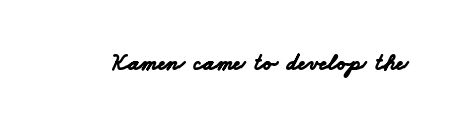
Standard letterfit; no display-style spreading of the glyphs. What weight is shown? A full bold with thick strokes. Has an underline been added? It has not.
